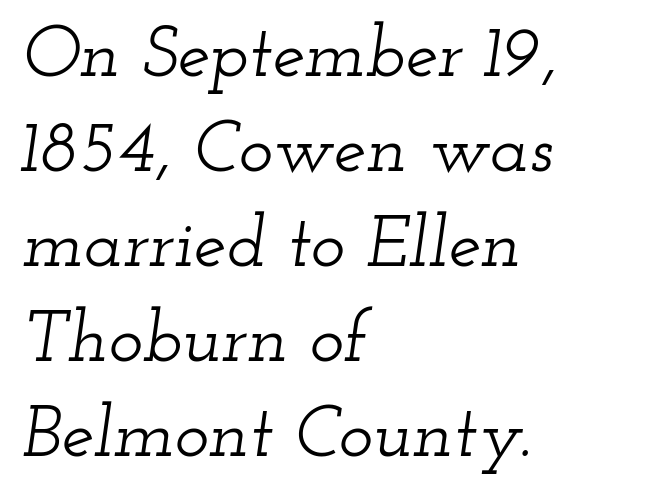
Q: Is the text italic (slanted)? A: Yes, it leans right by about 12 degrees.
Q: Is the typeface a serif or a sans-serif typeface? A: Serif.
Q: Is the text underlined? A: No.
Q: How is the paragraph aligned? A: Left-aligned.
Q: Is the spacing between letters normal or unusually wide? A: Normal.
Q: Is the spacing between lines tight, normal or loose? A: Normal.
Q: Width (condensed, normal, or wide)? A: Wide.
Q: Stroke contrast? A: Low.
Q: x-height? A: Small.
Q: Monospaced? A: No.
